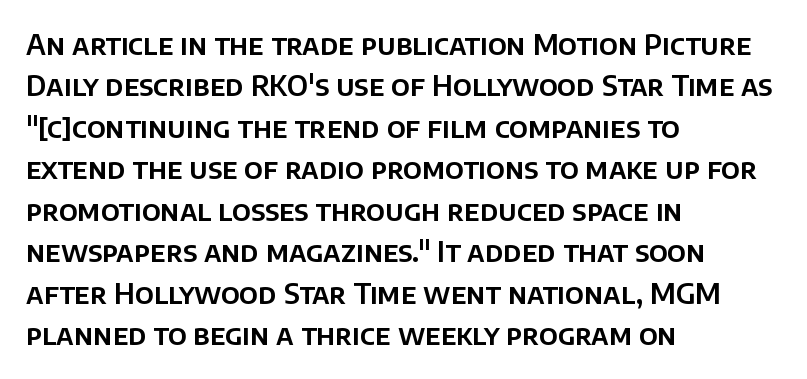
{"serif": "no", "italic": "no", "width": "normal", "stroke_contrast": "low", "x_height": "large", "monospaced": "no", "underline": "no", "align": "left", "line_spacing": "normal", "line_spacing_ratio": 1.48, "letter_spacing": "normal", "letter_spacing_em": 0.0, "glyph_px": 28}
